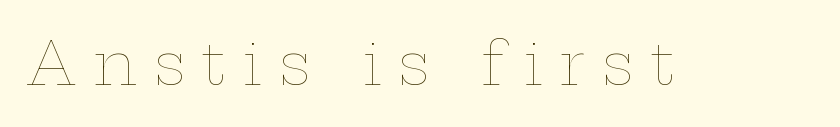
{"italic": "no", "bold": "no", "weight": "thin", "width": "wide", "stroke_contrast": "low", "x_height": "medium", "monospaced": "no", "underline": "no", "letter_spacing": "wide", "letter_spacing_em": 0.28, "glyph_px": 59}
